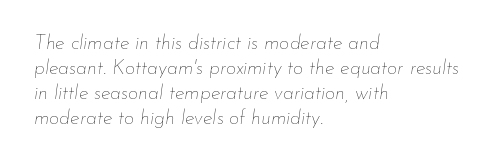
The image shows 20 px text type, italic (leaning right); set left-aligned, normal line spacing (1.25x), normal letter spacing, not underlined.
